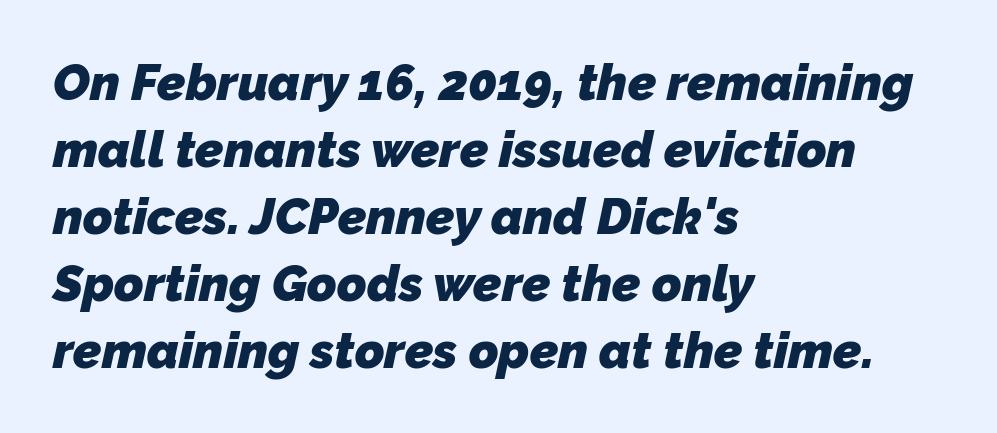
{"serif": "no", "bold": "yes", "weight": "heavy", "width": "normal", "stroke_contrast": "low", "x_height": "medium", "monospaced": "no", "underline": "no", "align": "left", "line_spacing": "normal", "line_spacing_ratio": 1.34, "letter_spacing": "normal", "letter_spacing_em": 0.0, "glyph_px": 50}
